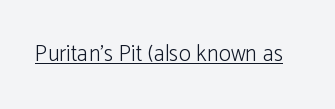
Students, observe the line beneath the letters — that is underlining. You can tell it's not italic because the verticals are truly vertical. Stems here are at most as thick as an everyday book face. Between one letter and the next there's only the usual sliver of space.
